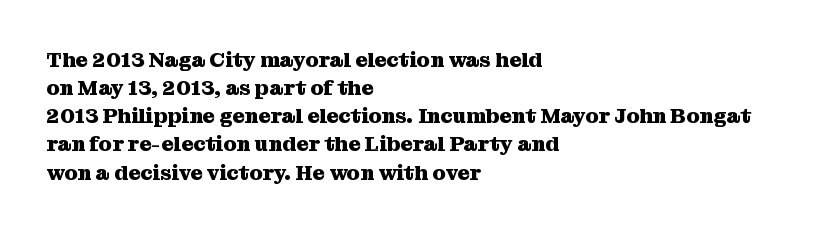
Q: Is the text bold? A: Yes.
Q: Is the text italic (slanted)? A: No, it is upright.
Q: Is the text underlined? A: No.
Q: How is the paragraph aligned? A: Left-aligned.
Q: Is the spacing between letters normal or unusually wide? A: Normal.
Q: Is the spacing between lines tight, normal or loose? A: Normal.
